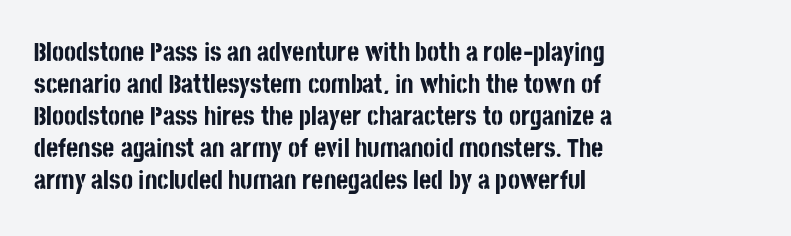
Q: Is the text bold? A: Yes.
Q: Is the text italic (slanted)? A: No, it is upright.
Q: Is the text underlined? A: No.
Q: How is the paragraph aligned? A: Left-aligned.
Q: Is the spacing between letters normal or unusually wide? A: Normal.
